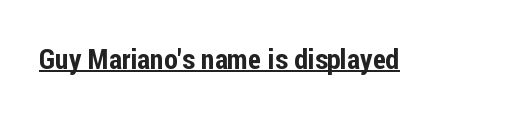
Q: Is the text italic (slanted)? A: No, it is upright.
Q: Is the typeface a serif or a sans-serif typeface? A: Sans-serif.
Q: Is the text underlined? A: Yes.
Q: Is the spacing between letters normal or unusually wide? A: Normal.
Q: Width (condensed, normal, or wide)? A: Condensed.
Q: Stroke contrast? A: Low.
Q: x-height? A: Medium.
Q: Monospaced? A: No.
